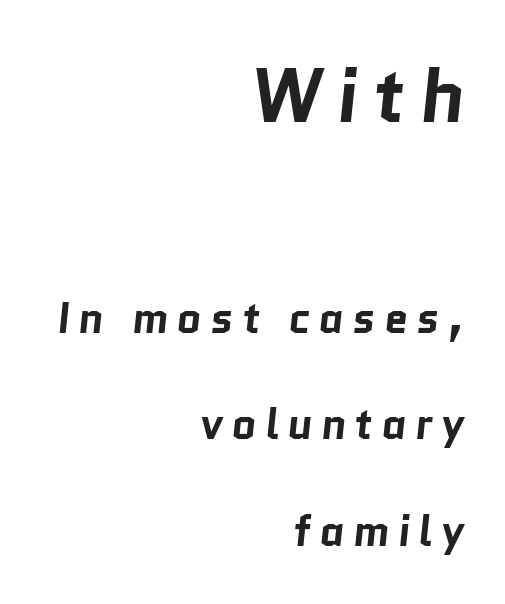
You could not count columns in this text — the font is proportionally spaced. The rendering shrinks the type as you move from the upper chunk to the lower. Interline gaps are noticeably wide in this sample. If you drew a ruler down the right edge, every line would touch it. Words float on clear page, feet unadorned. The passage shown is typeset with a sans-serif family.
